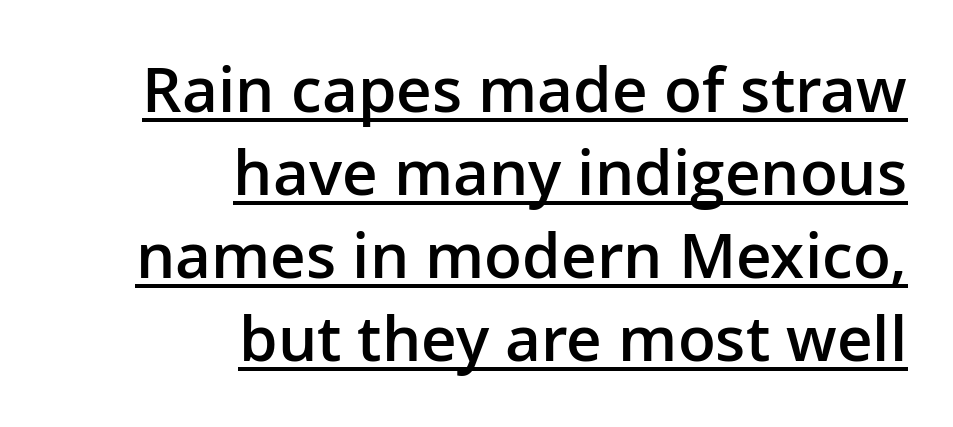
Q: Is the text bold? A: Semi-bold.
Q: Is the text italic (slanted)? A: No, it is upright.
Q: Is the typeface a serif or a sans-serif typeface? A: Sans-serif.
Q: Is the text underlined? A: Yes.
Q: How is the paragraph aligned? A: Right-aligned.
Q: Is the spacing between letters normal or unusually wide? A: Normal.
Q: Is the spacing between lines tight, normal or loose? A: Normal.
Q: Width (condensed, normal, or wide)? A: Normal.
Q: Stroke contrast? A: Low.
Q: x-height? A: Medium.
Q: Monospaced? A: No.
